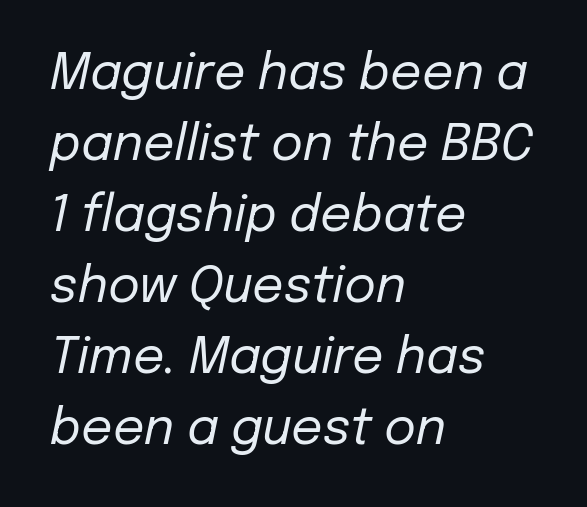
Q: Is the text bold? A: No.
Q: Is the text italic (slanted)? A: Yes, it leans right by about 12 degrees.
Q: Is the text underlined? A: No.
Q: How is the paragraph aligned? A: Left-aligned.
Q: Is the spacing between letters normal or unusually wide? A: Normal.
Q: Is the spacing between lines tight, normal or loose? A: Normal.
Q: Width (condensed, normal, or wide)? A: Normal.
Q: Stroke contrast? A: Low.
Q: x-height? A: Medium.
Q: Monospaced? A: No.
